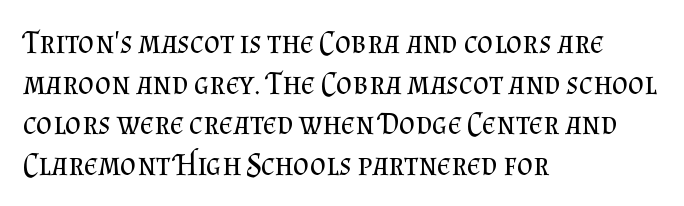
{"serif": "yes", "italic": "no", "bold": "no", "weight": "regular", "width": "normal", "stroke_contrast": "medium", "x_height": "small", "monospaced": "no", "underline": "no", "align": "left", "line_spacing": "normal", "line_spacing_ratio": 1.31, "letter_spacing": "normal", "letter_spacing_em": 0.0, "glyph_px": 31}
